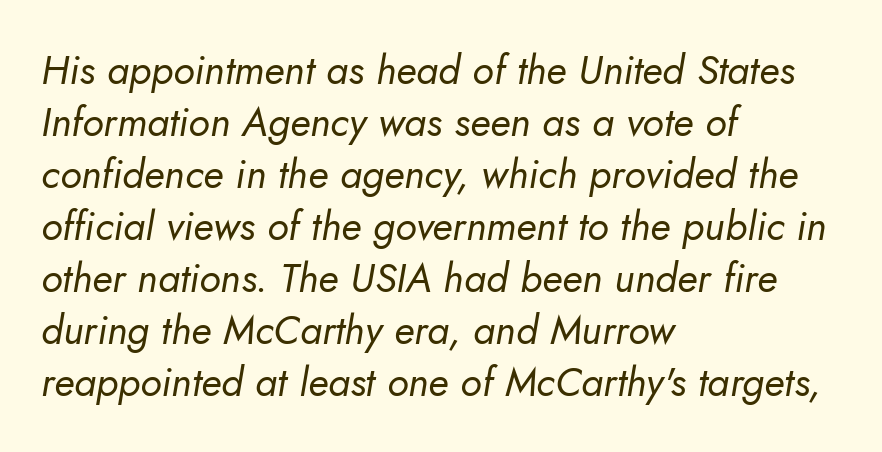
Leftover space on each line is placed entirely after the last word. The strip under each line holds only bare page. No chunkiness to these letters — they're not bold. The space between consecutive lines is moderate.
